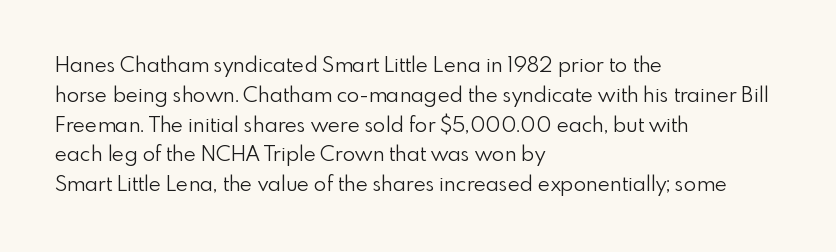
Quick note: interline space is typical. Nothing unusual about the tracking: characters are spaced as the font intends. Unmarked baselines from the first word to the last. No italicization has been applied; the sample stays upright.
